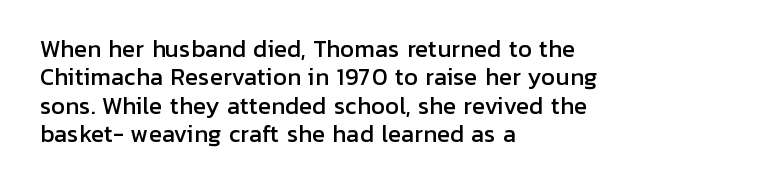
Q: Is the text italic (slanted)? A: No, it is upright.
Q: Is the text underlined? A: No.
Q: How is the paragraph aligned? A: Left-aligned.
Q: Is the spacing between letters normal or unusually wide? A: Normal.
Q: Is the spacing between lines tight, normal or loose? A: Normal.
